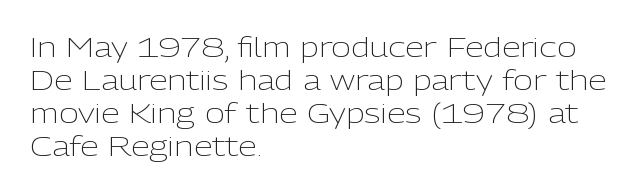
Q: Is the text bold? A: No.
Q: Is the text italic (slanted)? A: No, it is upright.
Q: Is the text underlined? A: No.
Q: How is the paragraph aligned? A: Left-aligned.
Q: Is the spacing between letters normal or unusually wide? A: Normal.
